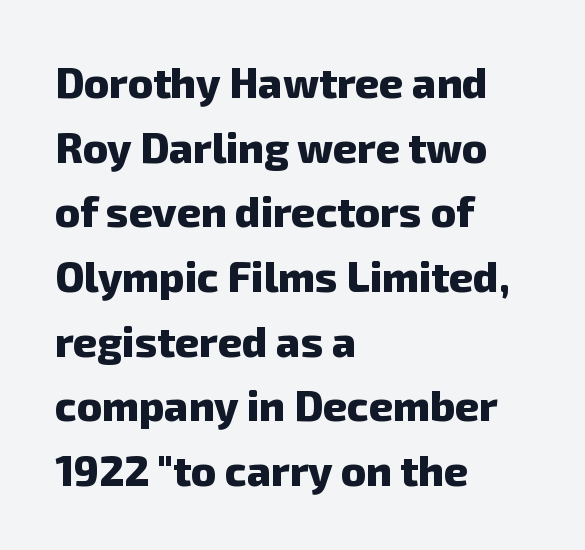
Looks like regular typesetting: each glyph gets only the width it needs. Vertically, the passage feels balanced, rows spaced as you'd expect. This rendering features lettering with no underline. Line beginnings align vertically; line endings do not.
